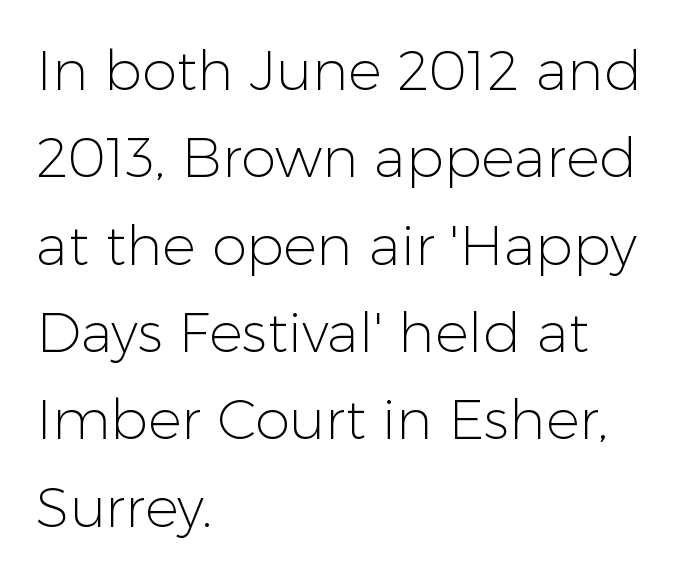
Underlining? Definitely not there. A student would call this left alignment; a typographer would say flush left, rag right. Think of a printed novel: that variable character pitch is what you see here. Letter spacing: default. What kind of face is this? One without serifs — a sans. The designer left line spacing at the default.
